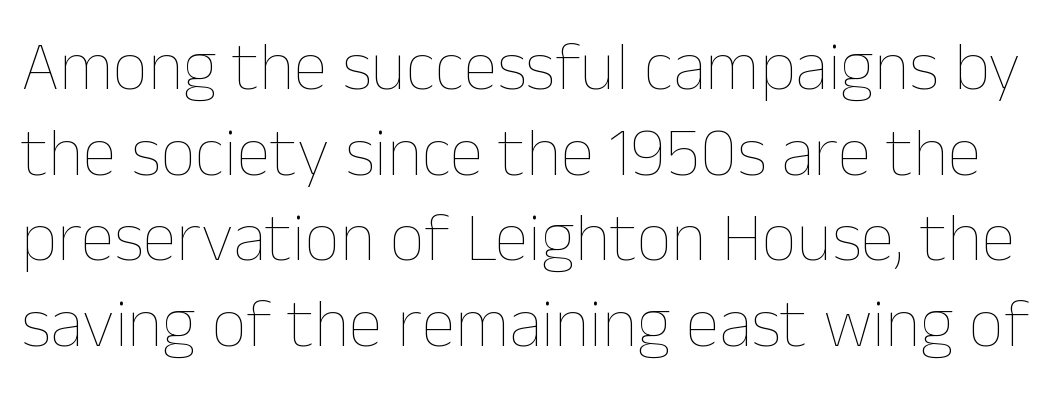
Q: Is the text bold? A: No.
Q: Is the text italic (slanted)? A: No, it is upright.
Q: Is the text underlined? A: No.
Q: Is the spacing between letters normal or unusually wide? A: Normal.
Q: Width (condensed, normal, or wide)? A: Normal.
Q: Stroke contrast? A: Low.
Q: x-height? A: Medium.
Q: Monospaced? A: No.
